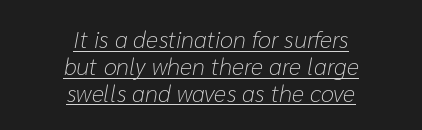
{"italic": "yes", "lean": "right", "slant_degrees": 10, "bold": "no", "underline": "yes", "align": "center", "line_spacing": "tight", "line_spacing_ratio": 1.12, "letter_spacing": "normal", "letter_spacing_em": 0.0, "glyph_px": 24}
